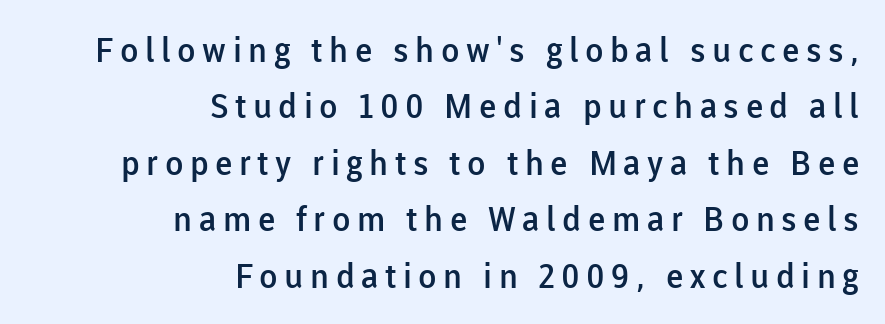
{"serif": "no", "italic": "no", "bold": "semi", "weight": "semibold", "width": "normal", "stroke_contrast": "low", "x_height": "medium", "monospaced": "no", "underline": "no", "align": "right", "line_spacing": "normal", "line_spacing_ratio": 1.66, "glyph_px": 34}
